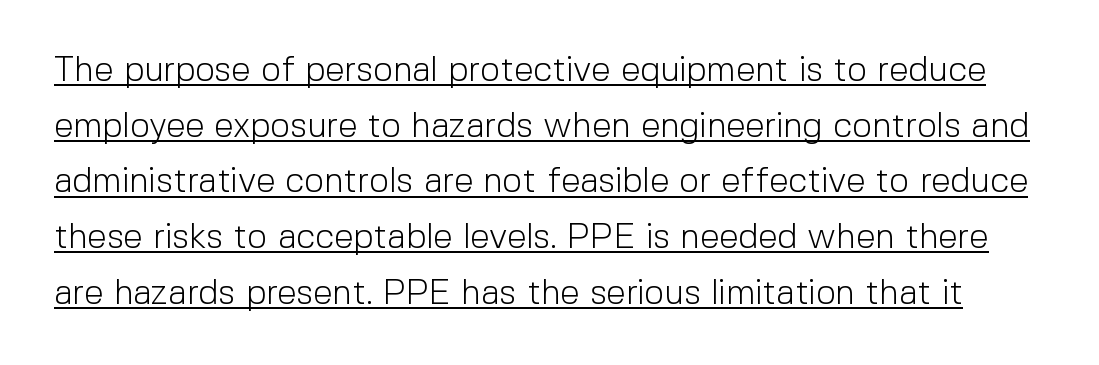
Do the letters lean? They stand straight. Bold? No — there's no thickening of the strokes. Caption: standard tracking, unaltered. Note the varied advance widths — an 'i' is clearly narrower than an 'm'. The face used here is a sans, in the tradition of grotesques and geometrics.
